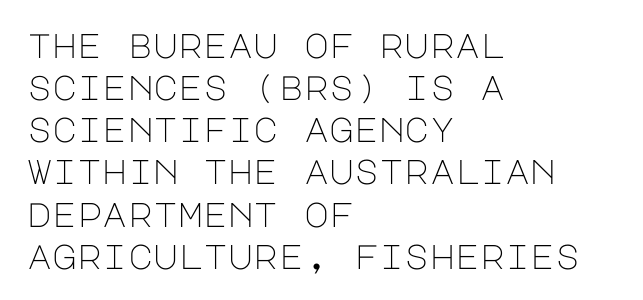
Alignment: flush left. The strip under each line holds only bare page. Vertical strokes here are truly vertical. Nope, no serifs anywhere on these letters.
